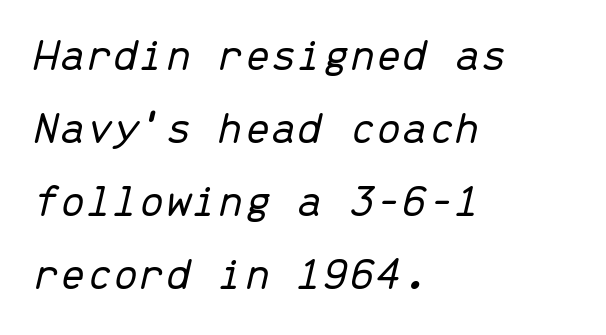
{"italic": "yes", "lean": "right", "slant_degrees": 13, "bold": "no", "weight": "light", "width": "normal", "stroke_contrast": "low", "x_height": "medium", "monospaced": "yes", "underline": "no", "align": "left", "line_spacing": "normal", "line_spacing_ratio": 1.55, "letter_spacing": "normal", "letter_spacing_em": 0.0, "glyph_px": 47}
